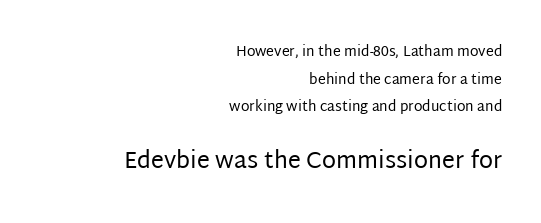
{"italic": "no", "bold": "no", "underline": "no", "align": "right", "line_spacing": "loose", "line_spacing_ratio": 1.98, "letter_spacing": "normal", "letter_spacing_em": 0.0, "larger_block": "second", "size_ratio": 1.64, "glyph_px": 23}
